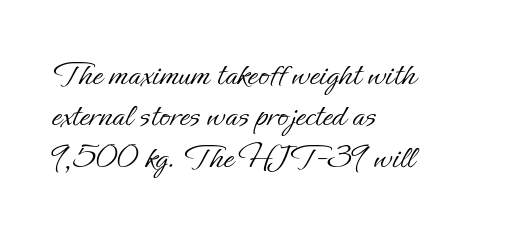
{"bold": "no", "weight": "light", "width": "normal", "stroke_contrast": "low", "x_height": "small", "monospaced": "no", "underline": "no", "align": "left", "line_spacing": "tight", "line_spacing_ratio": 1.15, "letter_spacing": "normal", "letter_spacing_em": 0.0, "glyph_px": 36}
